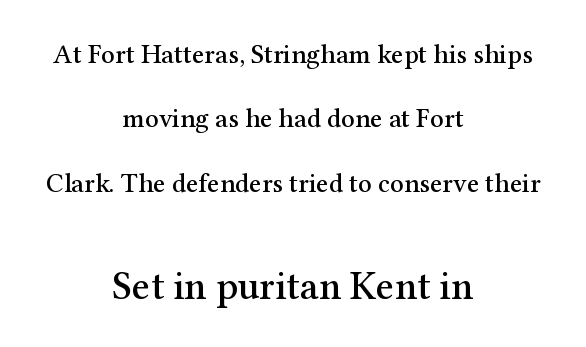
{"serif": "yes", "italic": "no", "width": "normal", "stroke_contrast": "medium", "x_height": "medium", "monospaced": "no", "underline": "no", "align": "center", "line_spacing": "loose", "line_spacing_ratio": 2.38, "letter_spacing": "normal", "letter_spacing_em": 0.0, "larger_block": "second", "size_ratio": 1.48, "glyph_px": 40}
